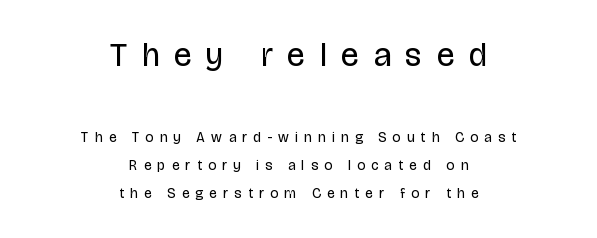
{"serif": "no", "italic": "no", "bold": "no", "weight": "regular", "width": "condensed", "stroke_contrast": "low", "x_height": "large", "monospaced": "no", "underline": "no", "align": "center", "line_spacing": "loose", "line_spacing_ratio": 2.01, "letter_spacing": "wide", "letter_spacing_em": 0.46, "larger_block": "first", "size_ratio": 2.36, "glyph_px": 33}
